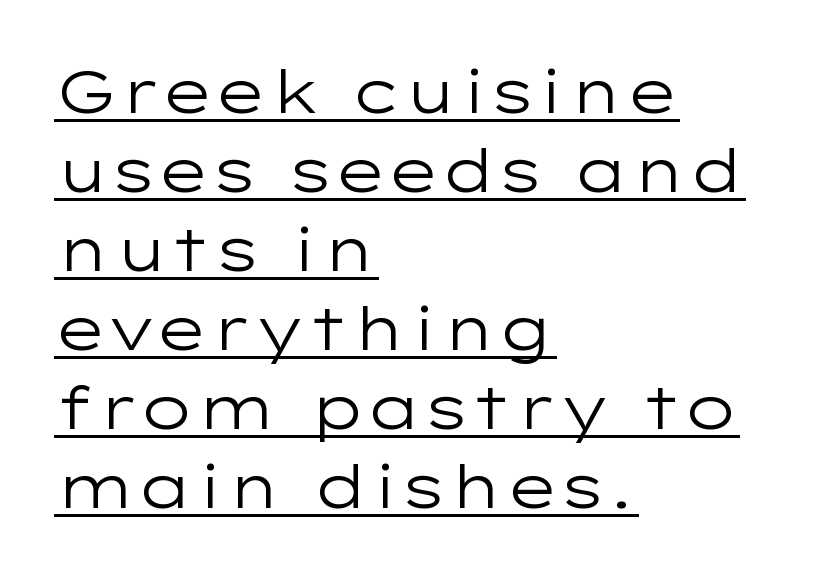
{"serif": "no", "italic": "no", "bold": "no", "weight": "regular", "width": "wide", "stroke_contrast": "low", "x_height": "medium", "monospaced": "no", "underline": "yes", "align": "left", "line_spacing": "normal", "line_spacing_ratio": 1.34, "letter_spacing": "normal", "letter_spacing_em": 0.0, "glyph_px": 59}
